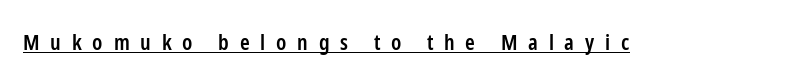
A continuous stroke trails under the words, as in a hyperlink. This sample uses expanded letter spacing, leaving extra air between glyphs. Look at the stroke-to-counter ratio: somewhat heavy, a semibold. Unlike italic type, these characters show no tilt at all.
